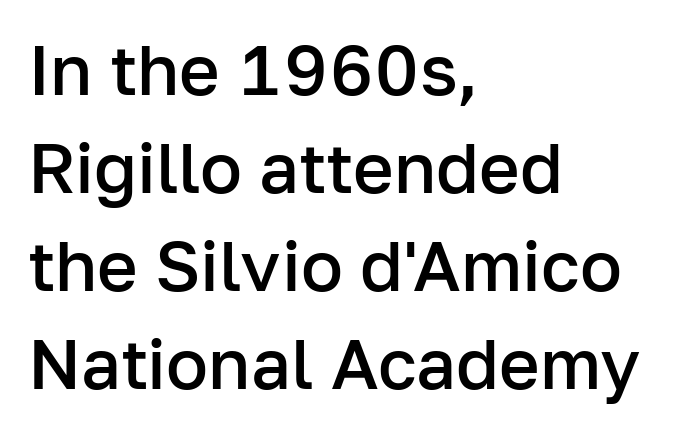
Q: Is the text bold? A: Semi-bold.
Q: Is the text italic (slanted)? A: No, it is upright.
Q: Is the typeface a serif or a sans-serif typeface? A: Sans-serif.
Q: Is the text underlined? A: No.
Q: How is the paragraph aligned? A: Left-aligned.
Q: Is the spacing between letters normal or unusually wide? A: Normal.
Q: Is the spacing between lines tight, normal or loose? A: Normal.
Q: Width (condensed, normal, or wide)? A: Normal.
Q: Stroke contrast? A: Low.
Q: x-height? A: Medium.
Q: Monospaced? A: No.
